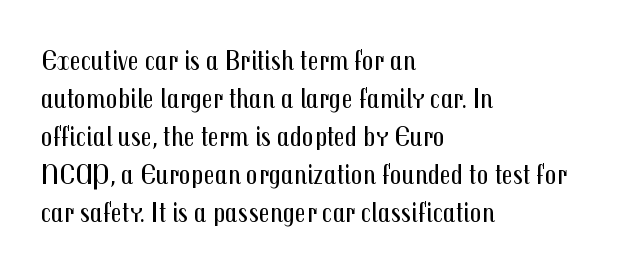
Q: Is the text bold? A: No.
Q: Is the text italic (slanted)? A: No, it is upright.
Q: Is the typeface a serif or a sans-serif typeface? A: Sans-serif.
Q: Is the text underlined? A: No.
Q: How is the paragraph aligned? A: Left-aligned.
Q: Is the spacing between letters normal or unusually wide? A: Normal.
Q: Is the spacing between lines tight, normal or loose? A: Normal.
Q: Width (condensed, normal, or wide)? A: Condensed.
Q: Stroke contrast? A: Medium.
Q: x-height? A: Medium.
Q: Monospaced? A: No.
